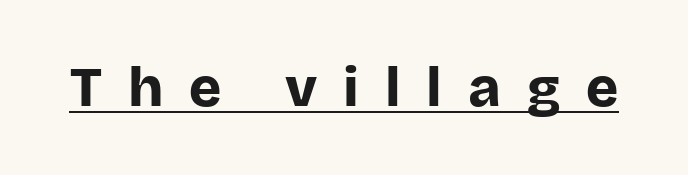
Q: Is the text bold? A: Yes.
Q: Is the text italic (slanted)? A: No, it is upright.
Q: Is the typeface a serif or a sans-serif typeface? A: Sans-serif.
Q: Is the text underlined? A: Yes.
Q: Is the spacing between letters normal or unusually wide? A: Unusually wide.
Q: Width (condensed, normal, or wide)? A: Normal.
Q: Stroke contrast? A: Low.
Q: x-height? A: Large.
Q: Monospaced? A: No.
